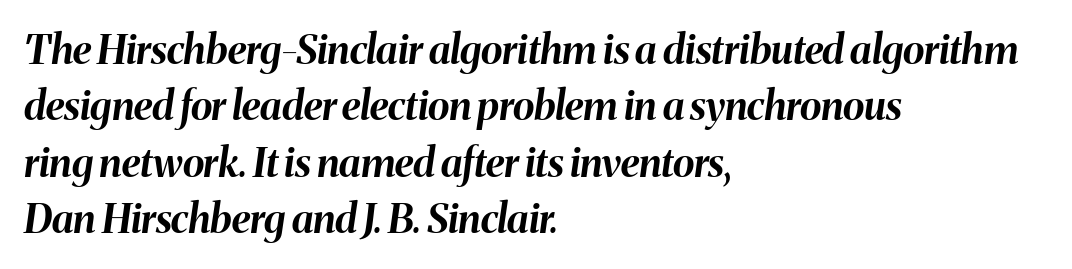
{"italic": "yes", "lean": "right", "slant_degrees": 8, "bold": "yes", "weight": "bold", "width": "normal", "stroke_contrast": "medium", "x_height": "medium", "monospaced": "no", "underline": "no", "align": "left", "line_spacing": "normal", "line_spacing_ratio": 1.41, "letter_spacing": "normal", "letter_spacing_em": 0.0, "glyph_px": 40}
